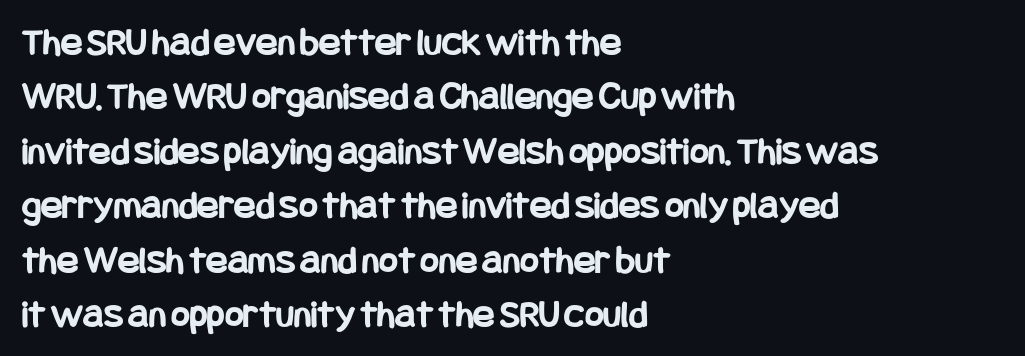
The image shows 40 px bold, condensed sans-serif type, upright; set left-aligned, normal line spacing (1.36x), normal letter spacing, not underlined; low stroke contrast and a large x-height.
